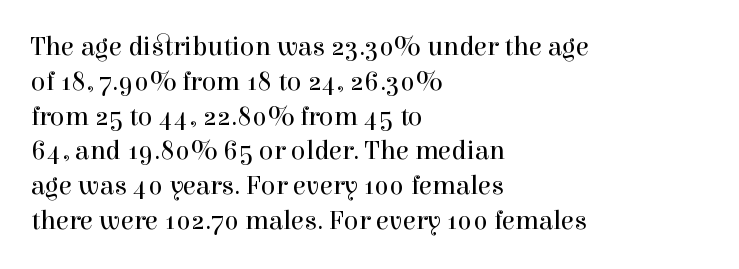
Q: Is the text bold? A: No.
Q: Is the text italic (slanted)? A: No, it is upright.
Q: Is the text underlined? A: No.
Q: How is the paragraph aligned? A: Left-aligned.
Q: Is the spacing between letters normal or unusually wide? A: Normal.
Q: Is the spacing between lines tight, normal or loose? A: Normal.
